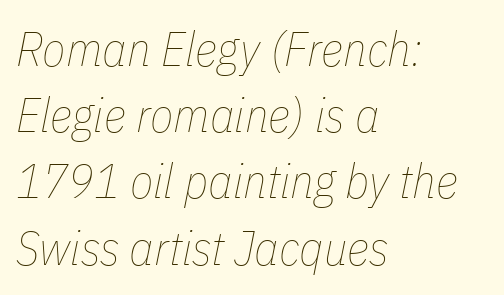
The image shows 48 px thin, condensed type, italic (leaning right); set left-aligned, normal line spacing (1.38x), normal letter spacing, not underlined; low stroke contrast and a medium x-height.
